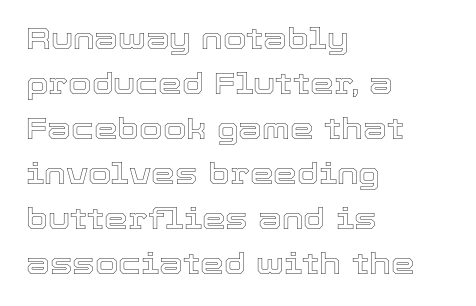
{"italic": "no", "width": "normal", "x_height": "medium", "monospaced": "no", "underline": "no", "align": "left", "line_spacing": "normal", "line_spacing_ratio": 1.5, "letter_spacing": "normal", "letter_spacing_em": 0.0, "glyph_px": 30}
